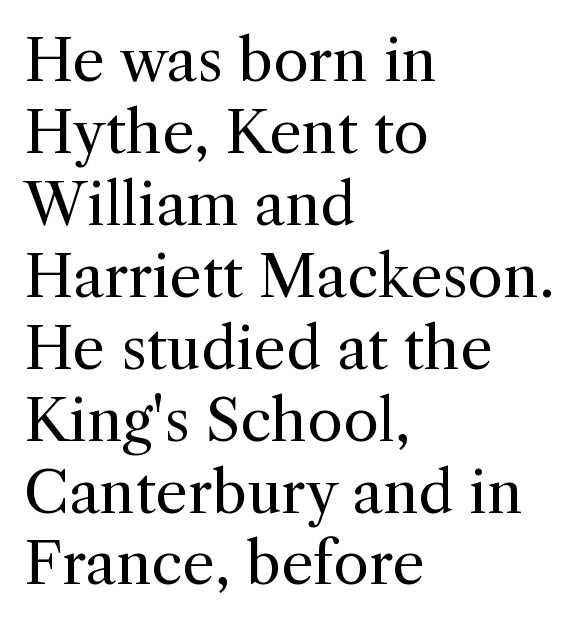
Letterform terminals end in serifs throughout the passage. Posture: straight, roman, zero tilt. Stroke mass is kept to a normal reading level or below. The foot of each line stays bare and open. Note the varied advance widths — an 'i' is clearly narrower than an 'm'. The text block is weighted toward the left margin, trailing off unevenly rightward.
